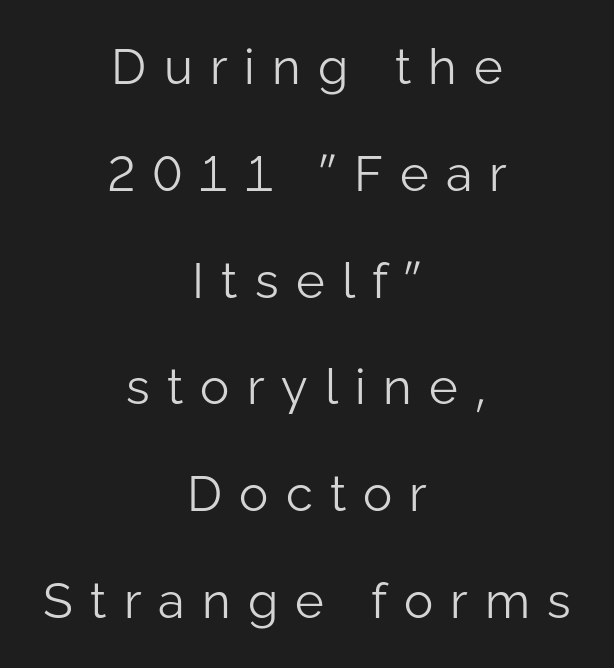
Q: Is the text bold? A: No.
Q: Is the text italic (slanted)? A: No, it is upright.
Q: Is the typeface a serif or a sans-serif typeface? A: Sans-serif.
Q: Is the text underlined? A: No.
Q: How is the paragraph aligned? A: Centered.
Q: Is the spacing between letters normal or unusually wide? A: Unusually wide.
Q: Is the spacing between lines tight, normal or loose? A: Loose.
Q: Width (condensed, normal, or wide)? A: Normal.
Q: Stroke contrast? A: Low.
Q: x-height? A: Medium.
Q: Monospaced? A: No.
